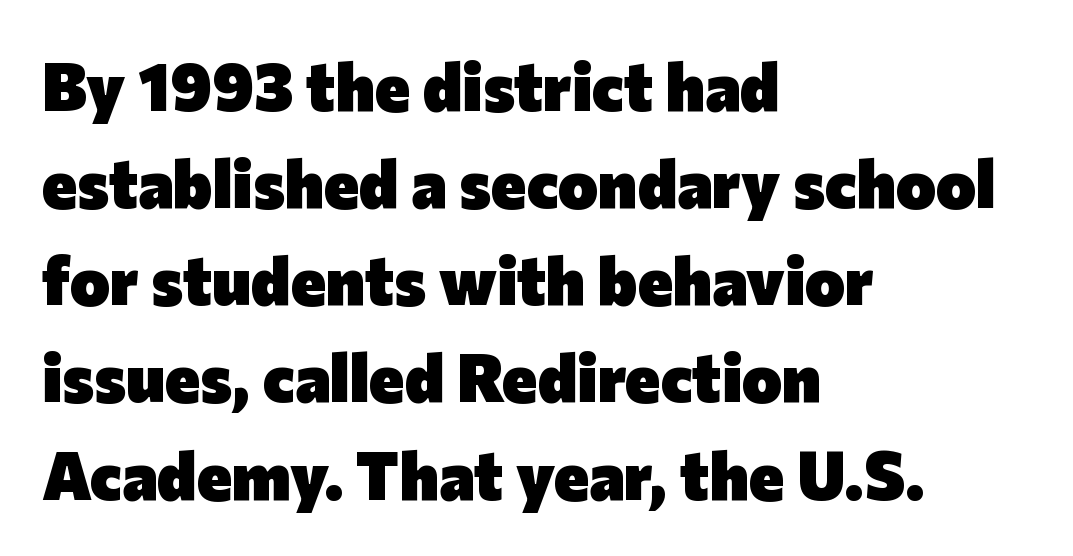
Q: Is the text bold? A: Yes.
Q: Is the text italic (slanted)? A: No, it is upright.
Q: Is the typeface a serif or a sans-serif typeface? A: Sans-serif.
Q: Is the text underlined? A: No.
Q: How is the paragraph aligned? A: Left-aligned.
Q: Is the spacing between letters normal or unusually wide? A: Normal.
Q: Is the spacing between lines tight, normal or loose? A: Normal.
Q: Width (condensed, normal, or wide)? A: Normal.
Q: Stroke contrast? A: Low.
Q: x-height? A: Medium.
Q: Monospaced? A: No.
